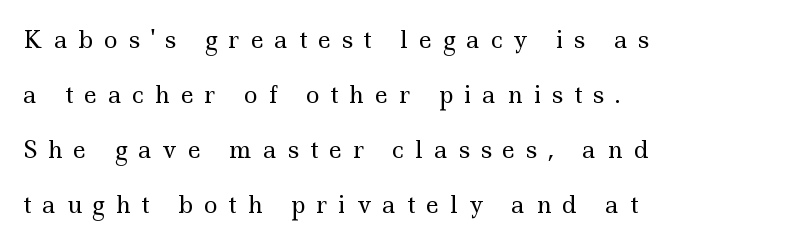
{"italic": "no", "bold": "no", "underline": "no", "align": "left", "line_spacing": "loose", "line_spacing_ratio": 2.39, "letter_spacing": "wide", "letter_spacing_em": 0.48, "glyph_px": 23}
